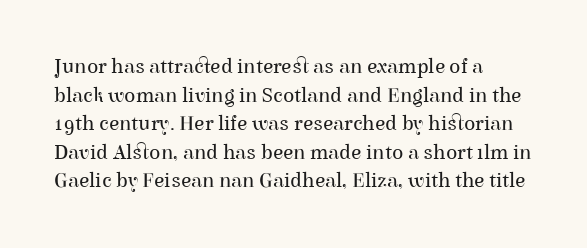
Line beginnings align vertically; line endings do not. Whoever set this chose a conventional vertical rhythm. Stroke mass is kept to a normal reading level or below. Nobody touched the tracking dial on this one.
